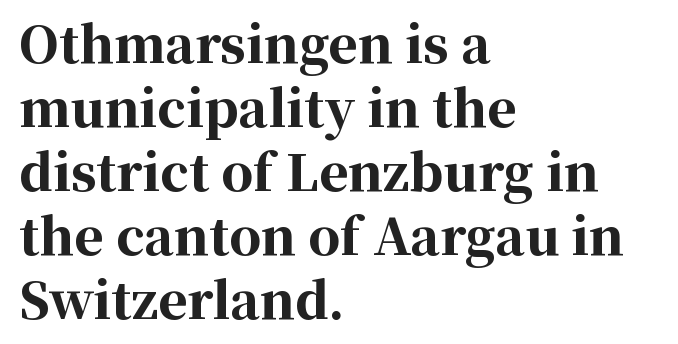
{"serif": "yes", "italic": "no", "bold": "yes", "weight": "bold", "width": "normal", "stroke_contrast": "high", "x_height": "medium", "monospaced": "no", "underline": "no", "align": "left", "line_spacing": "normal", "line_spacing_ratio": 1.28, "letter_spacing": "normal", "letter_spacing_em": 0.0, "glyph_px": 50}
